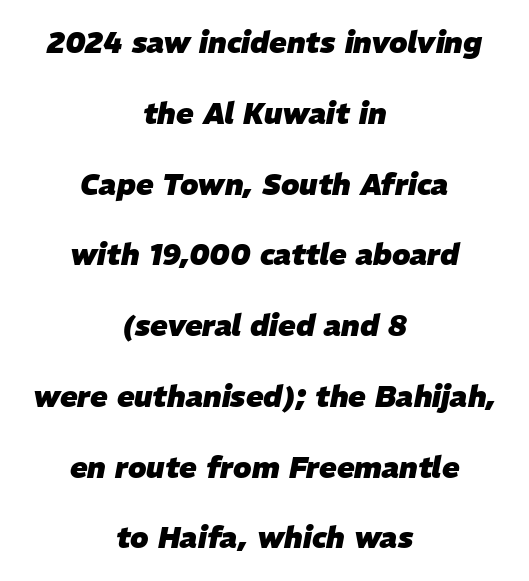
{"italic": "yes", "lean": "right", "slant_degrees": 11, "bold": "yes", "weight": "heavy", "width": "normal", "stroke_contrast": "low", "x_height": "medium", "monospaced": "no", "underline": "no", "align": "center", "line_spacing": "loose", "line_spacing_ratio": 2.44, "letter_spacing": "normal", "letter_spacing_em": 0.0, "glyph_px": 29}
